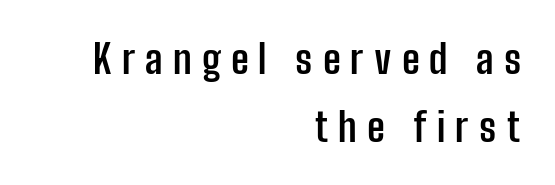
Q: Is the text bold? A: Yes.
Q: Is the text italic (slanted)? A: No, it is upright.
Q: Is the typeface a serif or a sans-serif typeface? A: Sans-serif.
Q: Is the text underlined? A: No.
Q: How is the paragraph aligned? A: Right-aligned.
Q: Is the spacing between letters normal or unusually wide? A: Unusually wide.
Q: Is the spacing between lines tight, normal or loose? A: Normal.
Q: Width (condensed, normal, or wide)? A: Condensed.
Q: Stroke contrast? A: Low.
Q: x-height? A: Medium.
Q: Monospaced? A: No.
